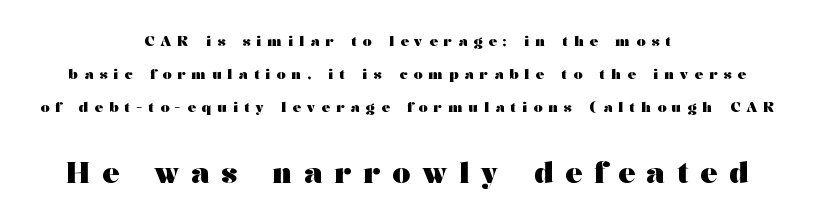
Q: Is the text bold? A: Yes.
Q: Is the text italic (slanted)? A: No, it is upright.
Q: Is the typeface a serif or a sans-serif typeface? A: Serif.
Q: Is the text underlined? A: No.
Q: How is the paragraph aligned? A: Centered.
Q: Is the spacing between letters normal or unusually wide? A: Unusually wide.
Q: Is the spacing between lines tight, normal or loose? A: Loose.
Q: Which block of text is set in a larger size, the first (top) or the second (bottom)? A: The second (bottom) one.
Q: Width (condensed, normal, or wide)? A: Wide.
Q: Stroke contrast? A: Medium.
Q: x-height? A: Medium.
Q: Monospaced? A: No.
